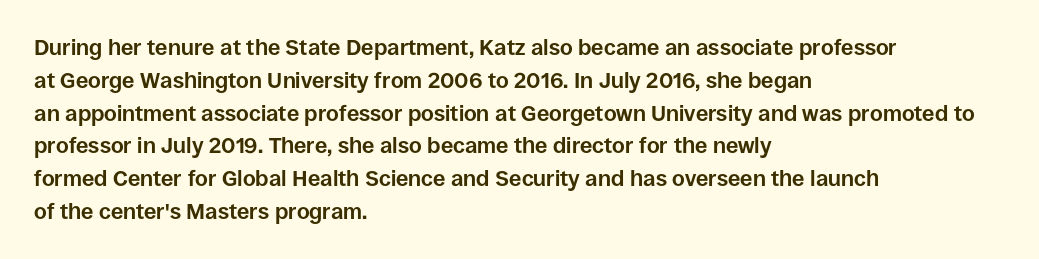
Nobody touched the tracking dial on this one. Alignment: flush left. Tall strokes in this sample are plumb rather than angled. Weight: bold.
